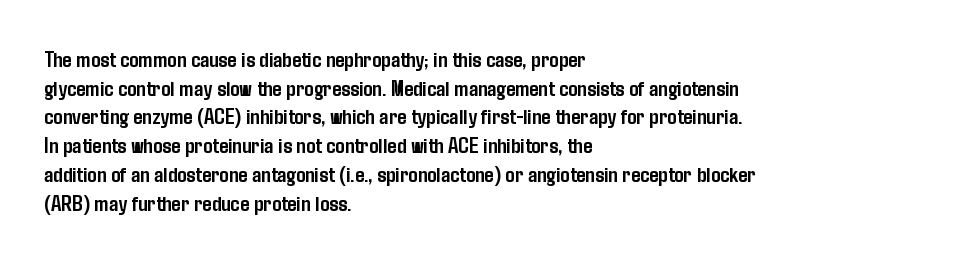
Q: Is the text bold? A: Yes.
Q: Is the text italic (slanted)? A: No, it is upright.
Q: Is the text underlined? A: No.
Q: How is the paragraph aligned? A: Left-aligned.
Q: Is the spacing between letters normal or unusually wide? A: Normal.
Q: Is the spacing between lines tight, normal or loose? A: Normal.
